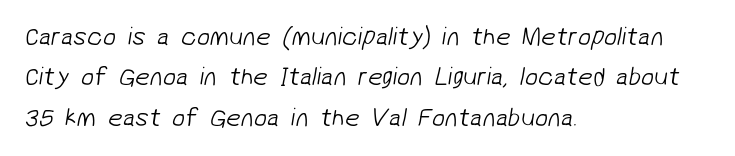
The image shows 26 px text type; set left-aligned, normal line spacing (1.55x), normal letter spacing, not underlined.
